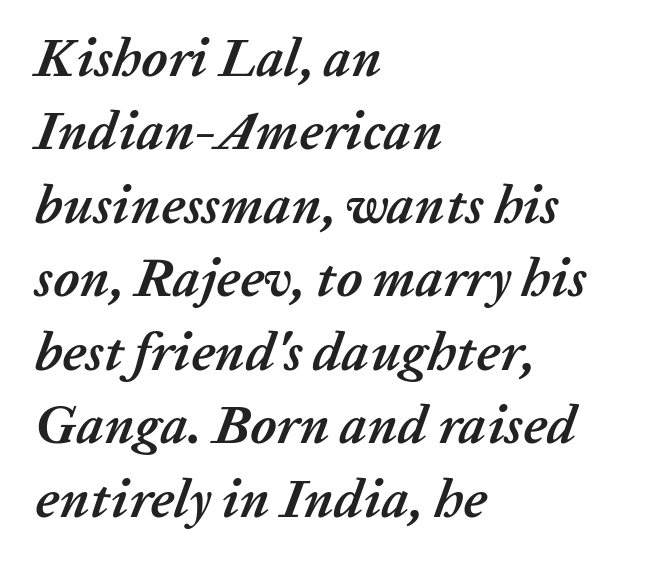
The image shows 54 px semibold type, italic (leaning right); set left-aligned, normal line spacing (1.36x), normal letter spacing, not underlined; low stroke contrast and a medium x-height.
